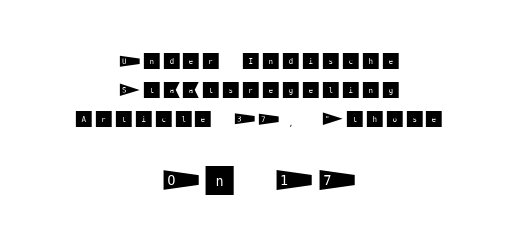
The image shows 32 px sans-serif type, upright; set centered, normal line spacing (1.6x), not underlined; the second (bottom) block is 1.78x larger; medium stroke contrast and a large x-height.
